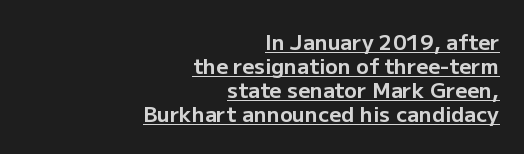
These characters rest on top of a visible drawn line. You can tell it's not italic because the verticals are truly vertical. Honestly, the rows look squashed on top of each other. The sample has been set heavy, in full bold. Compared with typical body copy, the letter spacing here is the same. Typeset ragged left — the right edge is the straight one.
